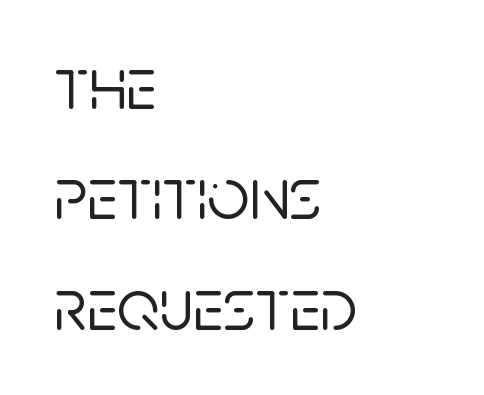
{"serif": "no", "italic": "no", "width": "normal", "stroke_contrast": "low", "x_height": "large", "monospaced": "no", "underline": "no", "align": "left", "line_spacing": "normal", "line_spacing_ratio": 1.49, "letter_spacing": "normal", "letter_spacing_em": 0.0, "glyph_px": 74}
